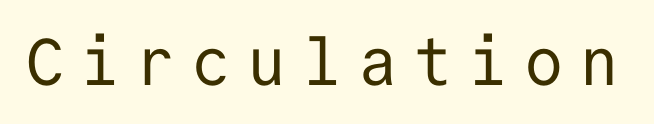
{"serif": "no", "italic": "no", "bold": "no", "weight": "regular", "width": "normal", "stroke_contrast": "low", "x_height": "medium", "monospaced": "yes", "underline": "no", "letter_spacing": "wide", "letter_spacing_em": 0.24, "glyph_px": 66}
